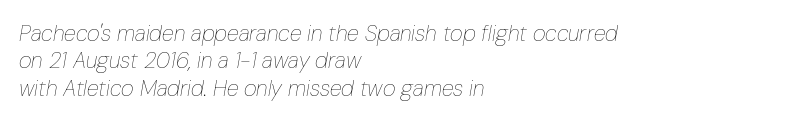
The image shows 22 px text type, italic (leaning right); set left-aligned, normal line spacing (1.25x), normal letter spacing, not underlined.
